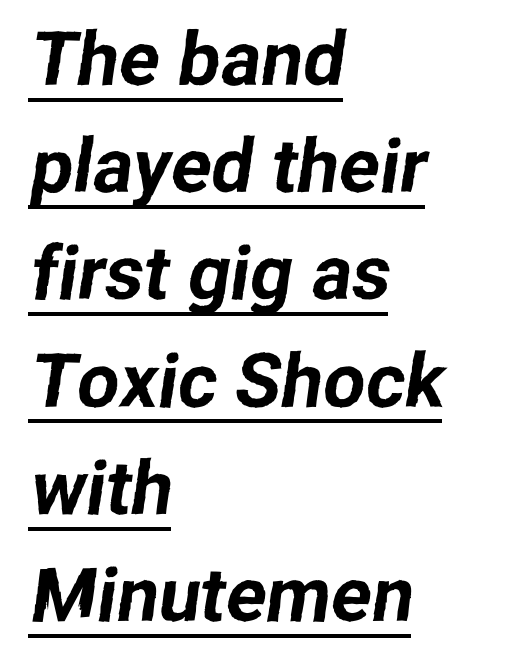
Q: Is the typeface a serif or a sans-serif typeface? A: Sans-serif.
Q: Is the text underlined? A: Yes.
Q: How is the paragraph aligned? A: Left-aligned.
Q: Is the spacing between letters normal or unusually wide? A: Normal.
Q: Is the spacing between lines tight, normal or loose? A: Normal.
Q: Width (condensed, normal, or wide)? A: Normal.
Q: Stroke contrast? A: Low.
Q: x-height? A: Medium.
Q: Monospaced? A: No.
